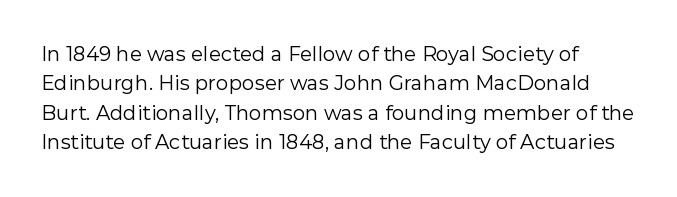
{"italic": "no", "bold": "no", "underline": "no", "line_spacing": "normal", "line_spacing_ratio": 1.47, "letter_spacing": "normal", "letter_spacing_em": 0.0, "glyph_px": 20}
